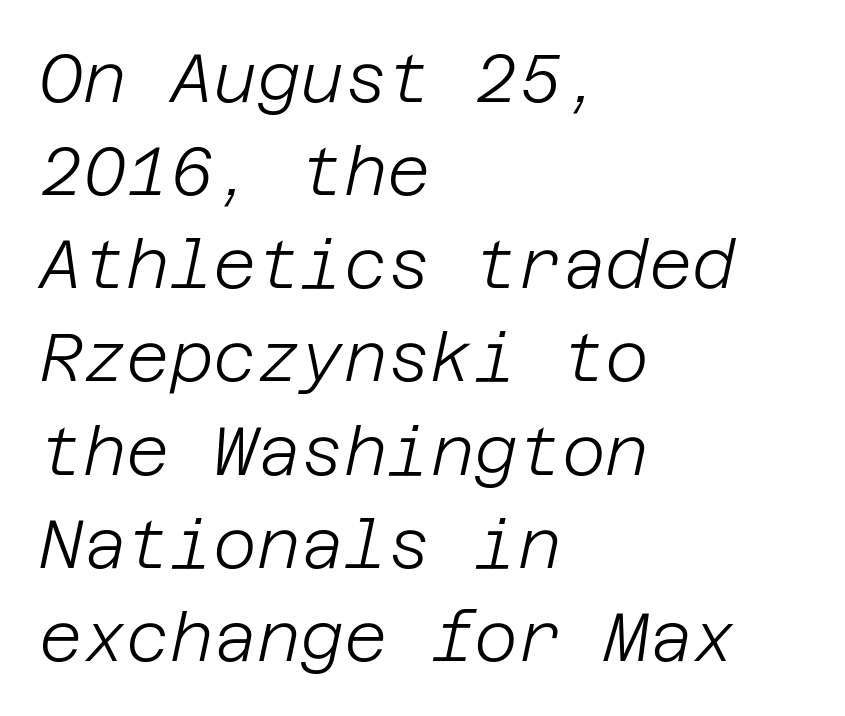
Q: Is the text bold? A: No.
Q: Is the text italic (slanted)? A: Yes, it leans right by about 12 degrees.
Q: Is the text underlined? A: No.
Q: How is the paragraph aligned? A: Left-aligned.
Q: Is the spacing between letters normal or unusually wide? A: Normal.
Q: Is the spacing between lines tight, normal or loose? A: Normal.
Q: Width (condensed, normal, or wide)? A: Normal.
Q: Stroke contrast? A: Low.
Q: x-height? A: Large.
